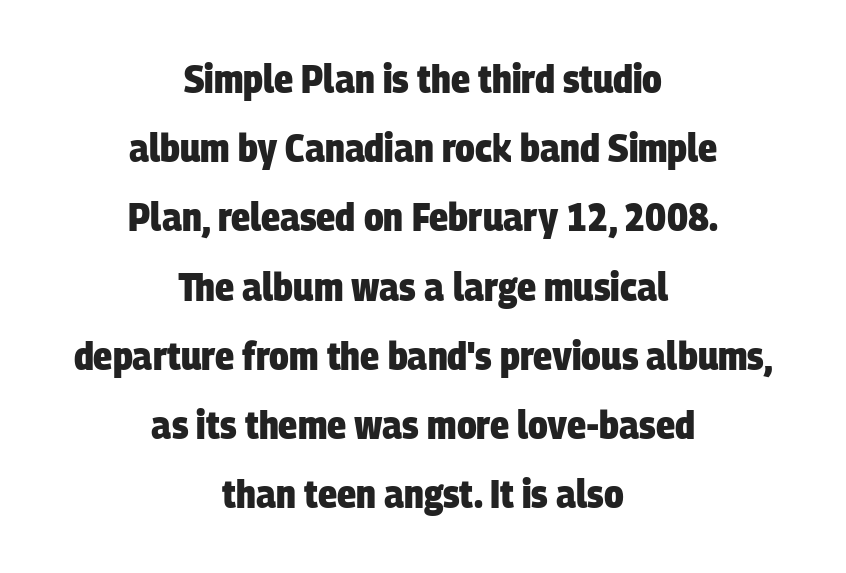
The image shows 40 px heavy, condensed sans-serif type; set centered, line spacing 1.73x, normal letter spacing, not underlined; low stroke contrast and a large x-height.
